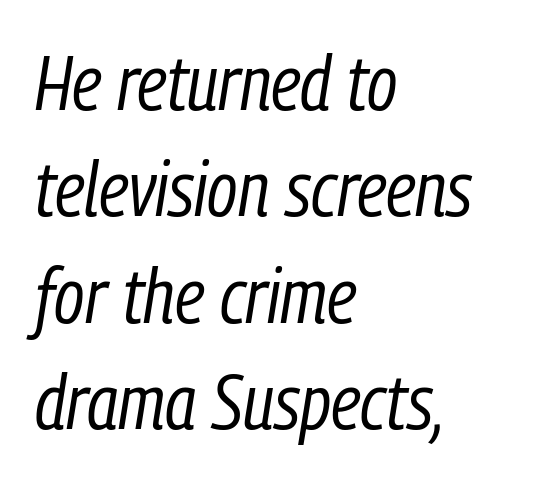
Bold? No — there's no thickening of the strokes. Every row of glyphs begins at an identical x-position on the left. In terms of posture, this sample is oblique. Reading down the column, the eye jumps a familiar distance to each next line.
